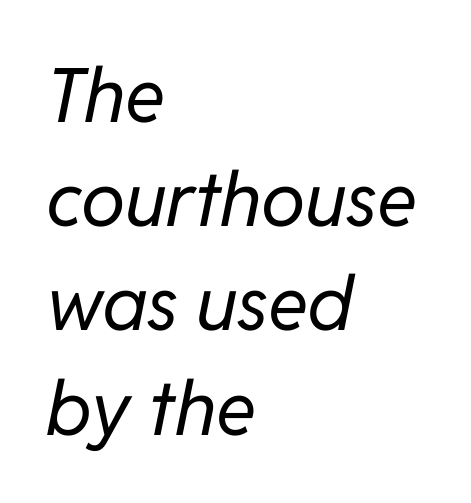
{"italic": "yes", "lean": "right", "slant_degrees": 11, "bold": "no", "weight": "regular", "width": "normal", "stroke_contrast": "low", "x_height": "medium", "monospaced": "no", "underline": "no", "align": "left", "line_spacing": "normal", "line_spacing_ratio": 1.39, "letter_spacing": "normal", "letter_spacing_em": 0.0, "glyph_px": 75}
